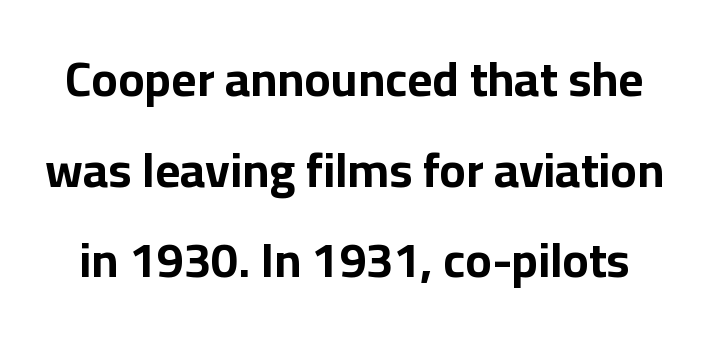
{"serif": "no", "italic": "no", "bold": "yes", "weight": "bold", "width": "normal", "stroke_contrast": "low", "x_height": "medium", "monospaced": "no", "underline": "no", "line_spacing_ratio": 1.85, "letter_spacing": "normal", "letter_spacing_em": 0.0, "glyph_px": 49}
